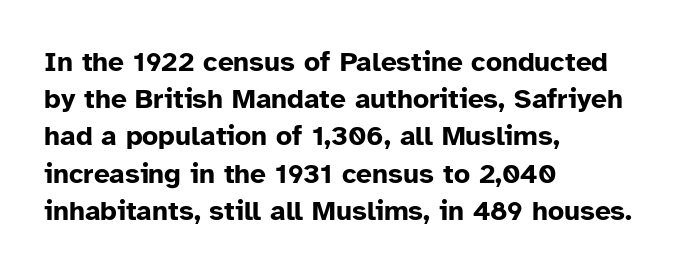
The image shows 28 px bold sans-serif type, upright; set left-aligned, normal line spacing (1.33x), normal letter spacing, not underlined; low stroke contrast and a medium x-height.
